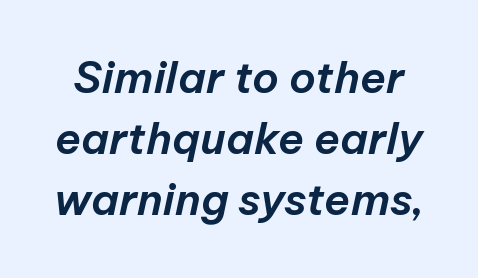
{"italic": "yes", "lean": "right", "slant_degrees": 12, "width": "normal", "stroke_contrast": "low", "x_height": "medium", "monospaced": "no", "underline": "no", "line_spacing": "normal", "line_spacing_ratio": 1.42, "letter_spacing": "normal", "letter_spacing_em": 0.0, "glyph_px": 43}
